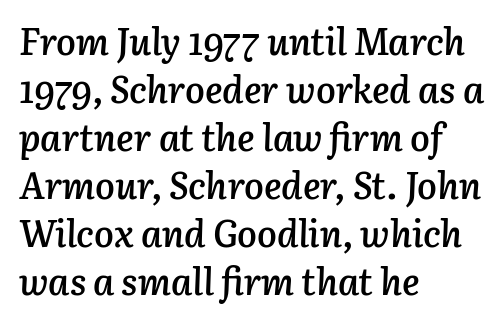
Underlining? Definitely not there. Italic? Definitely — the glyphs are oblique. The face used here is rendered with its standard letterfit. Looks like regular typesetting: each glyph gets only the width it needs.
